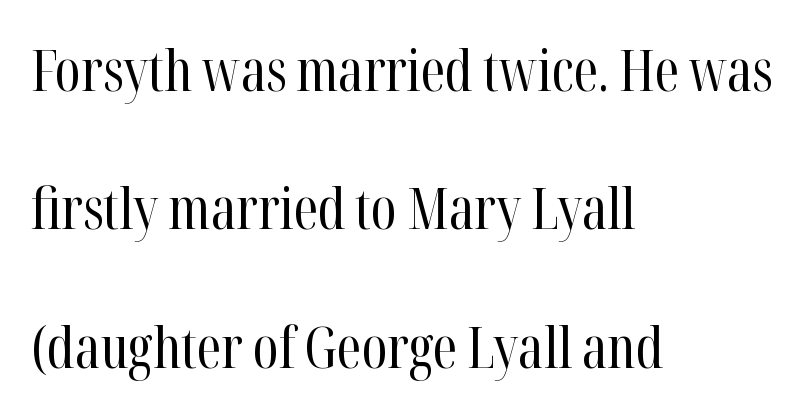
Each stroke keeps to a modest, everyday thickness or less. Serif or sans? Serif — the stroke terminals have little feet. Spacing verdict: proportional, widths tailored to each character. Every character sits straight up, as roman type does. The zone under the glyphs is completely vacant. The paragraph shown leans on its left margin.
